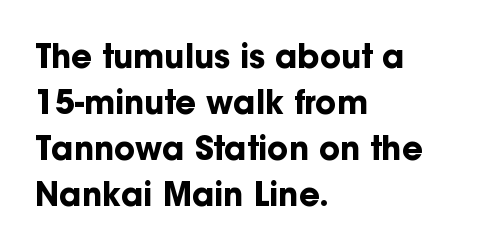
This sample uses a sans-serif face. Nothing unusual about the tracking: characters are spaced as the font intends. The specimen reads as upright at a glance. Descenders hang freely into open space. Spacing verdict: proportional, widths tailored to each character. Is the block centered? No — it sits flush against the left margin.
